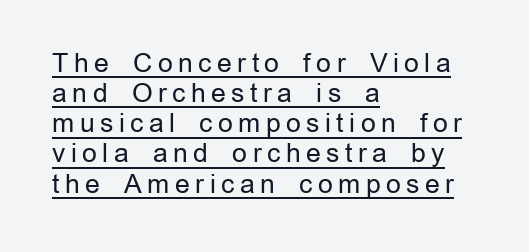
Weight: in the light-to-regular range. These lines were composed using upright roman letters. This sample is left-justified, so line endings fall wherever the words run out. Someone cranked the tracking dial way up on this one. The passage shown is underscored from start to finish.
